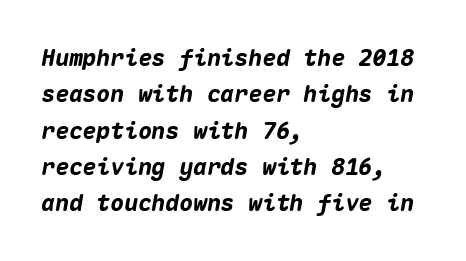
Check under the words: just untouched page. Compared with an ordinary text face, these strokes are far heavier — a full bold. Italic? Definitely — the glyphs are oblique. Each line starts at the same left margin while the right side varies.
